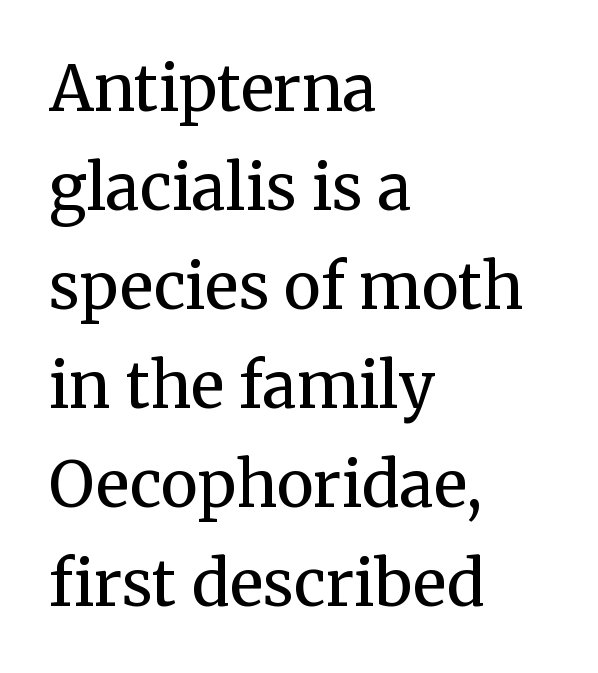
{"serif": "yes", "italic": "no", "bold": "no", "weight": "regular", "width": "normal", "stroke_contrast": "medium", "x_height": "medium", "monospaced": "no", "underline": "no", "align": "left", "line_spacing": "normal", "line_spacing_ratio": 1.57, "letter_spacing": "normal", "letter_spacing_em": 0.0, "glyph_px": 63}
